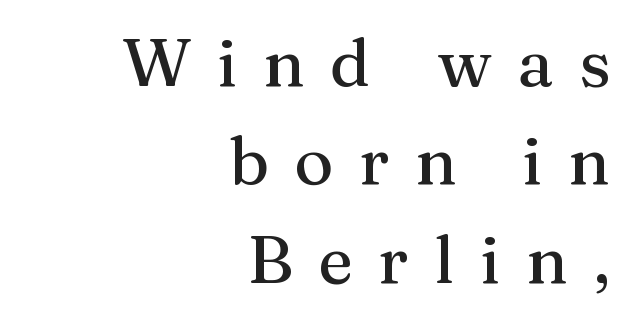
The image shows 67 px serif type, upright; set right-aligned, normal line spacing (1.47x), unusually wide letter spacing (+0.38 em), not underlined; medium stroke contrast and a medium x-height.
